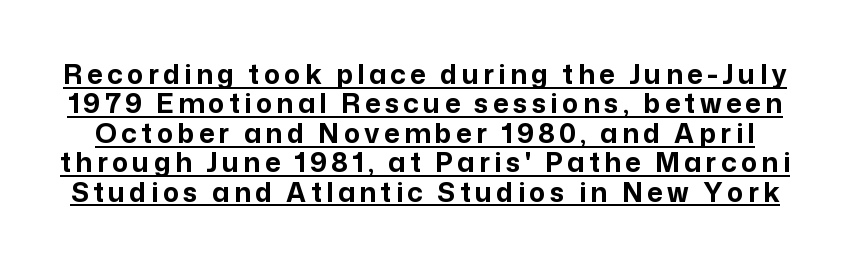
The image shows 27 px bold type, upright; set tight line spacing (1.09x), underlined.
